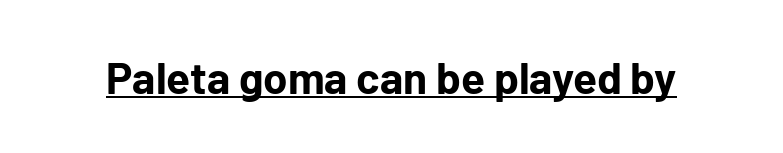
{"serif": "no", "italic": "no", "bold": "yes", "weight": "bold", "width": "normal", "stroke_contrast": "low", "x_height": "medium", "monospaced": "no", "underline": "yes", "letter_spacing": "normal", "letter_spacing_em": 0.0, "glyph_px": 44}
